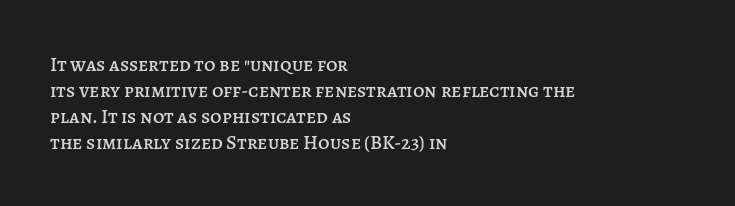
The image shows 20 px text type, upright; set left-aligned, normal line spacing (1.3x), normal letter spacing, not underlined.
